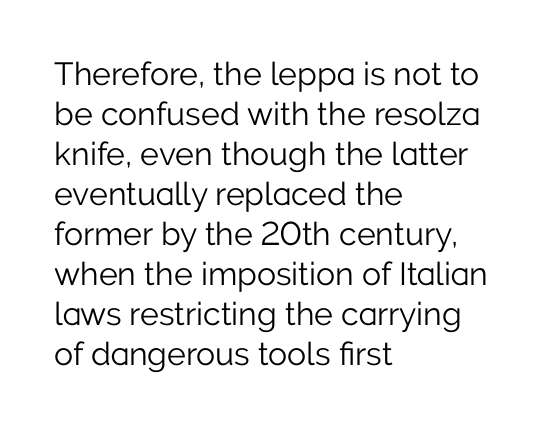
Typeset ragged right — the left edge is the straight one. To sum up the face: it is a sans, with no serifs. Is there much room between lines? A standard amount, neither cramped nor airy. Note the varied advance widths — an 'i' is clearly narrower than an 'm'. The zone under the glyphs is completely vacant.
